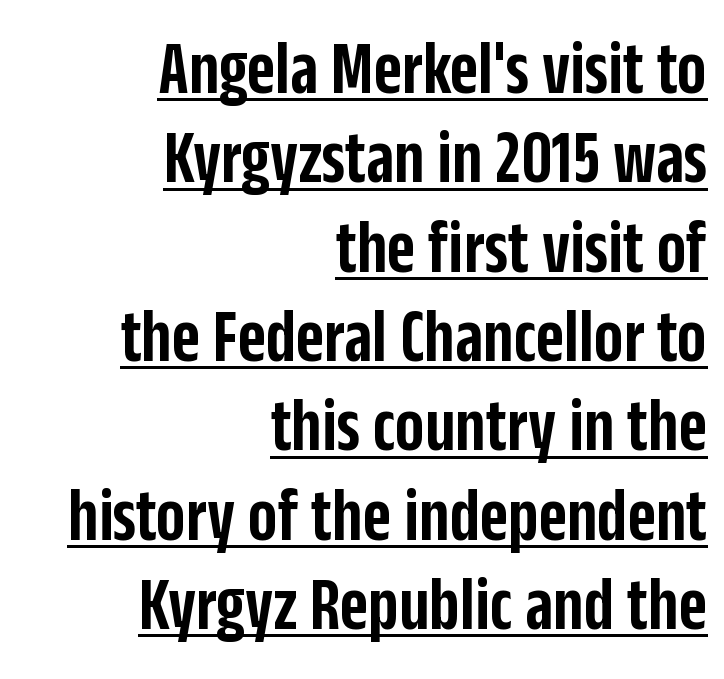
{"serif": "no", "italic": "no", "bold": "semi", "weight": "semibold", "width": "condensed", "stroke_contrast": "low", "x_height": "large", "monospaced": "no", "underline": "yes", "align": "right", "line_spacing_ratio": 1.16, "letter_spacing": "normal", "letter_spacing_em": 0.0, "glyph_px": 77}
